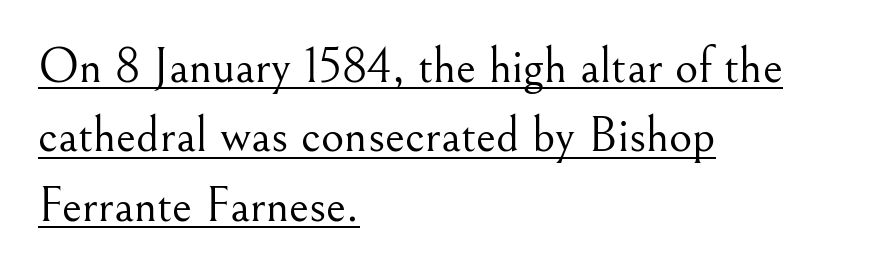
Q: Is the text bold? A: No.
Q: Is the text italic (slanted)? A: No, it is upright.
Q: Is the typeface a serif or a sans-serif typeface? A: Serif.
Q: Is the text underlined? A: Yes.
Q: How is the paragraph aligned? A: Left-aligned.
Q: Is the spacing between letters normal or unusually wide? A: Normal.
Q: Is the spacing between lines tight, normal or loose? A: Normal.
Q: Width (condensed, normal, or wide)? A: Normal.
Q: Stroke contrast? A: Medium.
Q: x-height? A: Small.
Q: Monospaced? A: No.
